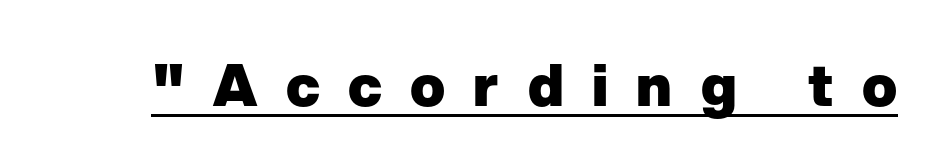
The image shows 58 px heavy sans-serif type, upright; set unusually wide letter spacing (+0.49 em), underlined; low stroke contrast and a medium x-height.
